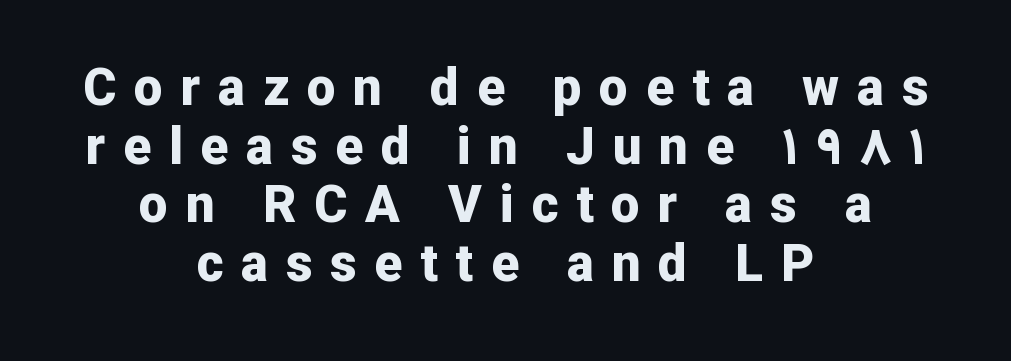
Q: Is the text bold? A: Yes.
Q: Is the text italic (slanted)? A: No, it is upright.
Q: Is the typeface a serif or a sans-serif typeface? A: Sans-serif.
Q: Is the text underlined? A: No.
Q: How is the paragraph aligned? A: Centered.
Q: Is the spacing between letters normal or unusually wide? A: Unusually wide.
Q: Is the spacing between lines tight, normal or loose? A: Tight.
Q: Width (condensed, normal, or wide)? A: Normal.
Q: Stroke contrast? A: Low.
Q: x-height? A: Medium.
Q: Monospaced? A: No.
